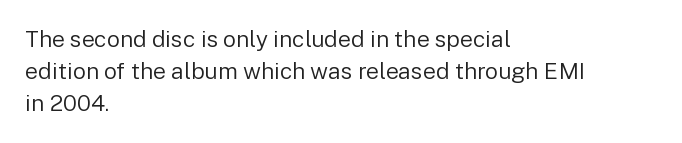
Q: Is the text bold? A: No.
Q: Is the text italic (slanted)? A: No, it is upright.
Q: Is the text underlined? A: No.
Q: How is the paragraph aligned? A: Left-aligned.
Q: Is the spacing between letters normal or unusually wide? A: Normal.
Q: Is the spacing between lines tight, normal or loose? A: Normal.
